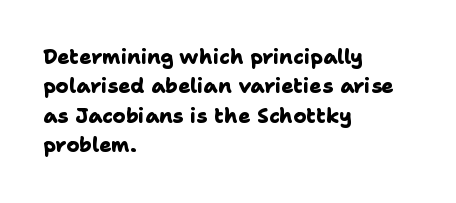
Q: Is the text bold? A: Yes.
Q: Is the text underlined? A: No.
Q: How is the paragraph aligned? A: Left-aligned.
Q: Is the spacing between letters normal or unusually wide? A: Normal.
Q: Is the spacing between lines tight, normal or loose? A: Normal.
